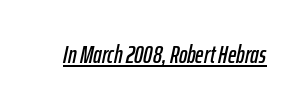
The passage shown leans; its letterforms are oblique. Honestly, the letter spacing is just normal — you wouldn't notice it. This is underlined copy, the kind a proofreader might mark for attention.
